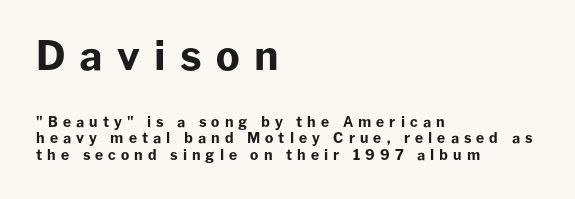
The image shows 40 px bold sans-serif type, upright; set left-aligned, line spacing 1.17x, unusually wide letter spacing (+0.36 em), not underlined; the first (top) block is 2.86x larger; low stroke contrast and a medium x-height.
